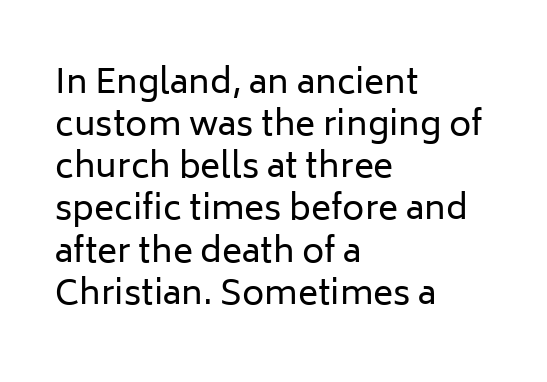
{"serif": "no", "italic": "no", "bold": "no", "weight": "regular", "width": "normal", "stroke_contrast": "low", "x_height": "medium", "monospaced": "no", "underline": "no", "align": "left", "line_spacing_ratio": 1.24, "letter_spacing": "normal", "letter_spacing_em": 0.0, "glyph_px": 34}
